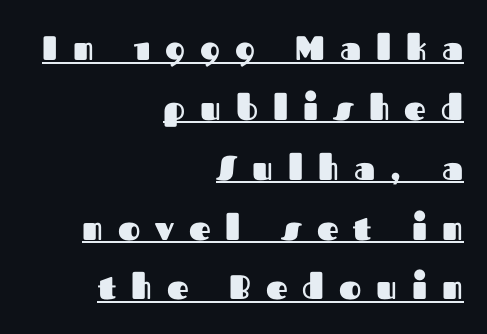
{"serif": "no", "italic": "no", "bold": "yes", "weight": "heavy", "width": "normal", "stroke_contrast": "medium", "x_height": "medium", "monospaced": "no", "underline": "yes", "align": "right", "line_spacing_ratio": 1.76, "letter_spacing": "wide", "letter_spacing_em": 0.44, "glyph_px": 34}
